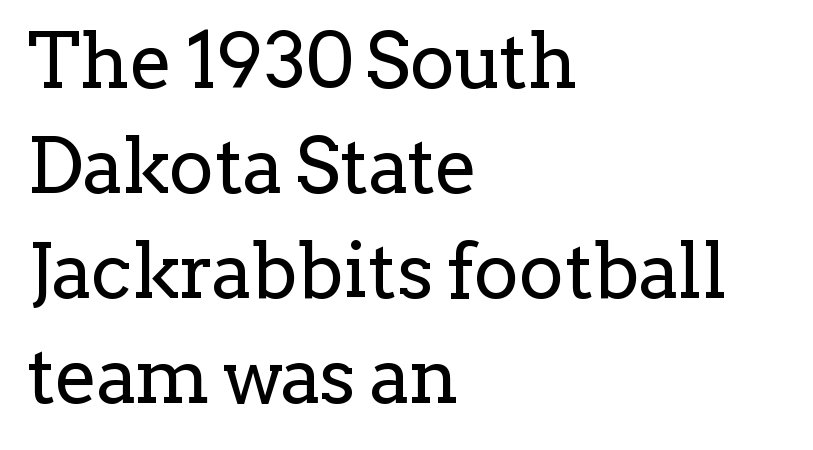
The image shows 76 px regular-weight serif type, upright; set left-aligned, normal line spacing (1.38x), normal letter spacing, not underlined; low stroke contrast and a medium x-height.
